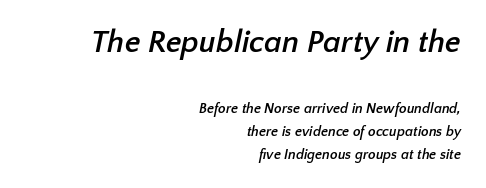
Q: Is the text bold? A: Yes.
Q: Is the typeface a serif or a sans-serif typeface? A: Sans-serif.
Q: Is the text underlined? A: No.
Q: How is the paragraph aligned? A: Right-aligned.
Q: Is the spacing between letters normal or unusually wide? A: Normal.
Q: Is the spacing between lines tight, normal or loose? A: Normal.
Q: Which block of text is set in a larger size, the first (top) or the second (bottom)? A: The first (top) one.
Q: Width (condensed, normal, or wide)? A: Normal.
Q: Stroke contrast? A: Low.
Q: x-height? A: Medium.
Q: Monospaced? A: No.
